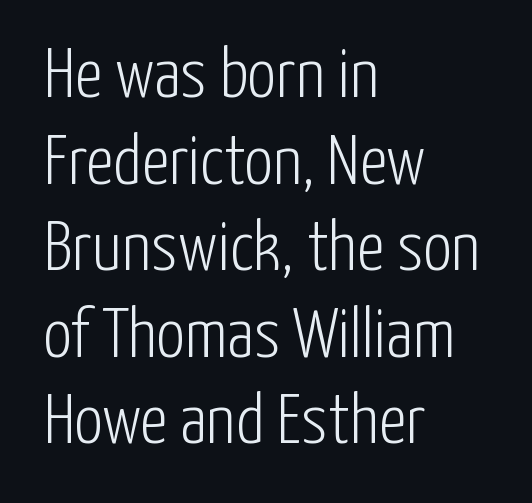
The image shows 71 px light, condensed sans-serif type, upright; set left-aligned, line spacing 1.22x, normal letter spacing, not underlined; low stroke contrast and a medium x-height.
